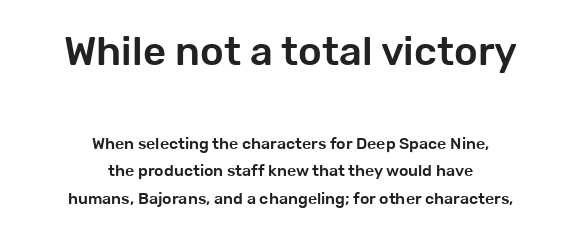
{"serif": "no", "italic": "no", "width": "normal", "stroke_contrast": "low", "x_height": "medium", "monospaced": "no", "underline": "no", "align": "center", "line_spacing_ratio": 1.74, "letter_spacing": "normal", "letter_spacing_em": 0.0, "larger_block": "first", "size_ratio": 2.5, "glyph_px": 40}
